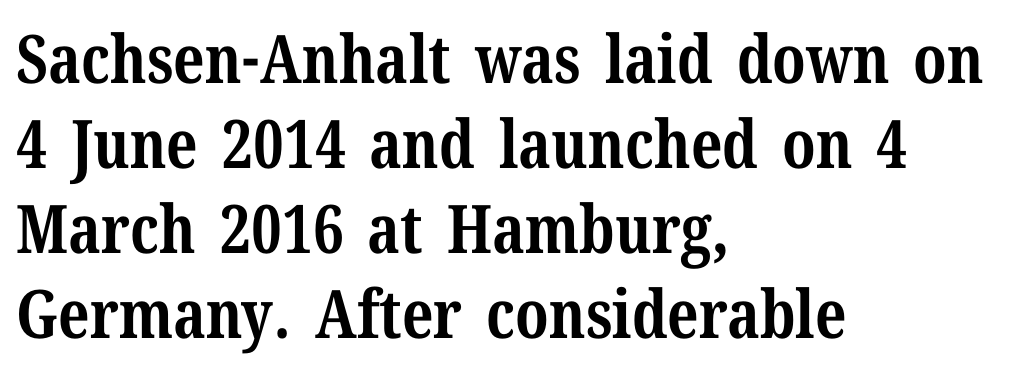
The image shows 67 px bold serif type, upright; set left-aligned, normal line spacing (1.27x), normal letter spacing, not underlined; medium stroke contrast and a medium x-height.
